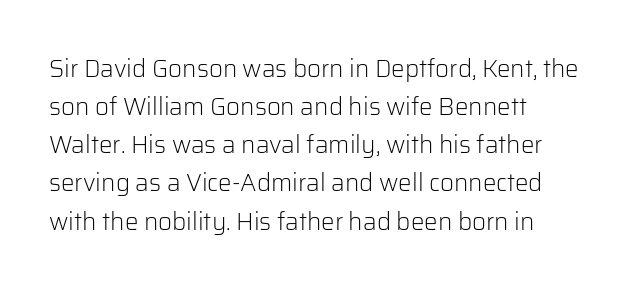
{"italic": "no", "bold": "no", "underline": "no", "align": "left", "line_spacing": "normal", "line_spacing_ratio": 1.59, "letter_spacing": "normal", "letter_spacing_em": 0.0, "glyph_px": 24}
